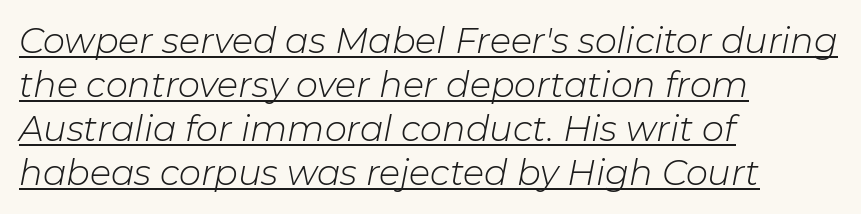
Horizontal alignment here is leftward, the default for most running prose. When letters slant like this, we call the style italic. What stands out about the letter spacing? Nothing — it is the standard amount. One glance says typical: line gaps are just what's usual. Underlined type. Proportional: the letters do not fall into vertical columns.
